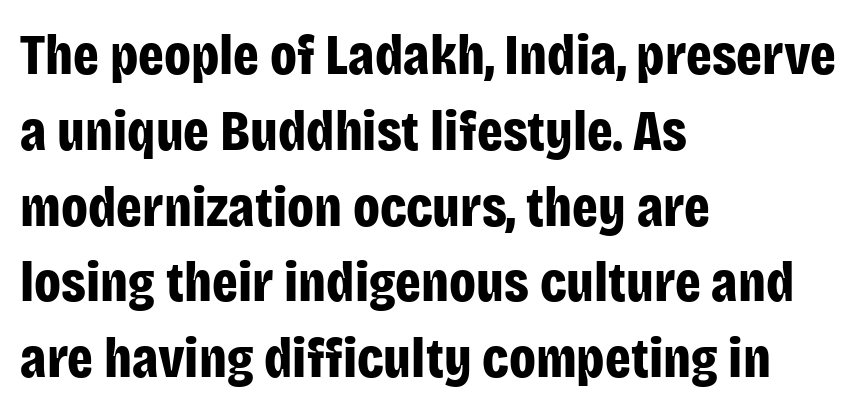
Q: Is the text bold? A: Yes.
Q: Is the text italic (slanted)? A: No, it is upright.
Q: Is the typeface a serif or a sans-serif typeface? A: Sans-serif.
Q: Is the text underlined? A: No.
Q: How is the paragraph aligned? A: Left-aligned.
Q: Is the spacing between letters normal or unusually wide? A: Normal.
Q: Is the spacing between lines tight, normal or loose? A: Normal.
Q: Width (condensed, normal, or wide)? A: Condensed.
Q: Stroke contrast? A: Low.
Q: x-height? A: Large.
Q: Monospaced? A: No.
